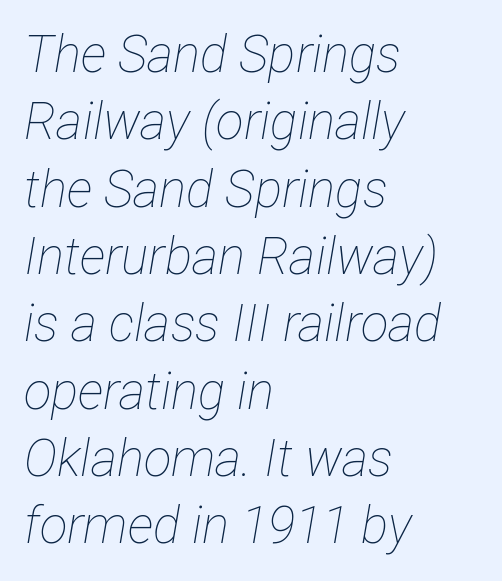
Horizontal bands of white between lines are of average thickness. This rendering leaves character spacing at its baseline value. On a weight scale, this lands at 450 or below. Only glyphs here, with clear space below each row.
